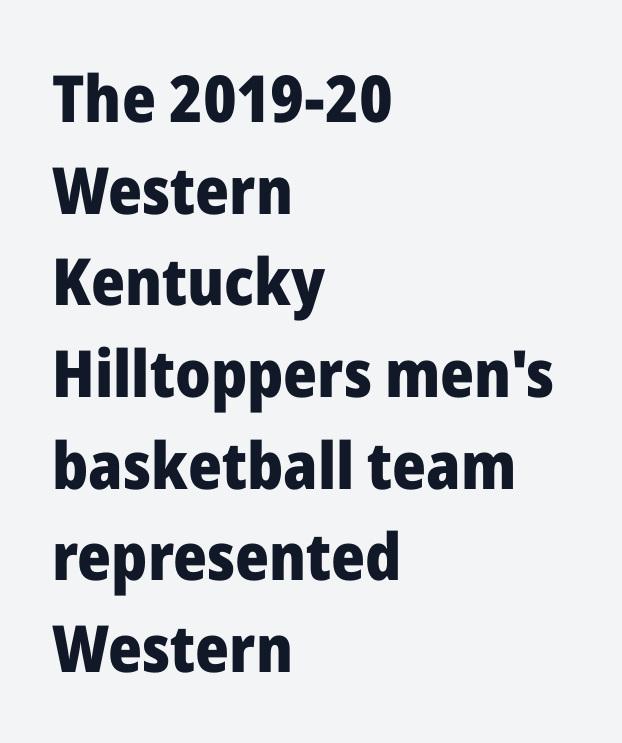
Q: Is the text bold? A: Yes.
Q: Is the text italic (slanted)? A: No, it is upright.
Q: Is the typeface a serif or a sans-serif typeface? A: Sans-serif.
Q: Is the text underlined? A: No.
Q: How is the paragraph aligned? A: Left-aligned.
Q: Is the spacing between letters normal or unusually wide? A: Normal.
Q: Is the spacing between lines tight, normal or loose? A: Normal.
Q: Width (condensed, normal, or wide)? A: Normal.
Q: Stroke contrast? A: Low.
Q: x-height? A: Medium.
Q: Monospaced? A: No.
